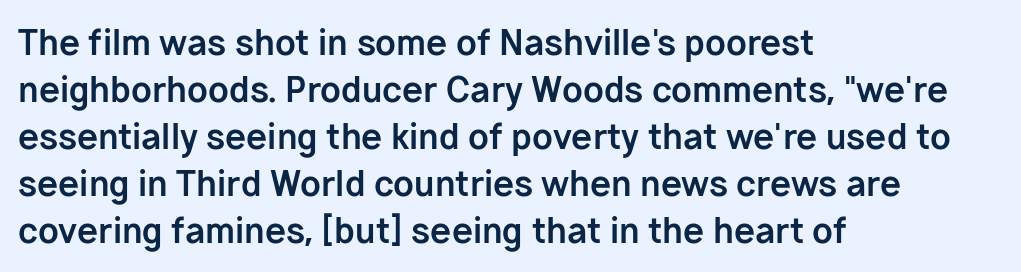
Does the weight exceed regular? Yes, all the way to bold. This sample uses plain, unmodified letter spacing. The letters carry no serifs — their stems end cleanly without finishing strokes. Here the designer chose a conventional face with non-uniform glyph widths. The type sits square on the baseline with zero lean. Teacher's note: observe the even left margin — that is flush-left alignment.
